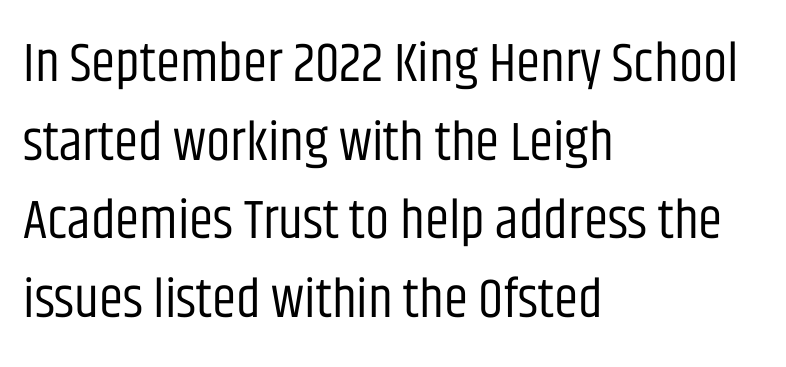
The image shows 55 px regular-weight, condensed sans-serif type, upright; set left-aligned, normal line spacing (1.43x), normal letter spacing, not underlined; low stroke contrast and a large x-height.
